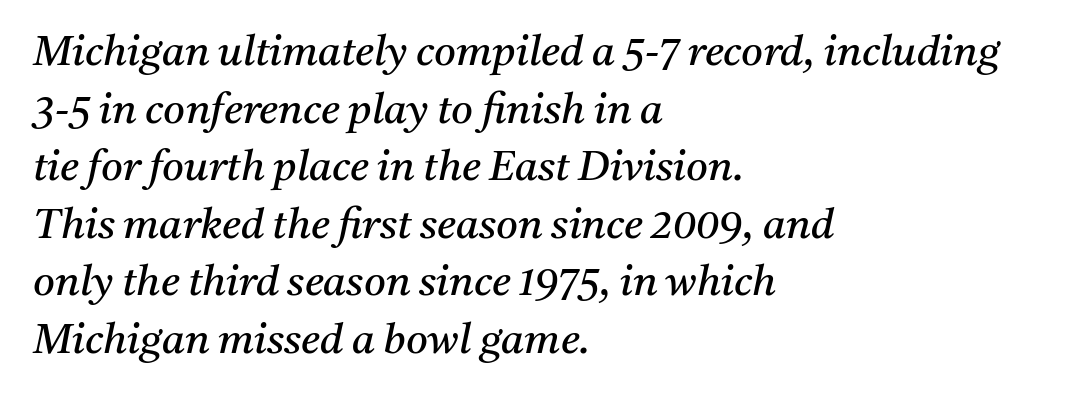
{"serif": "yes", "italic": "yes", "lean": "right", "slant_degrees": 11, "bold": "no", "weight": "regular", "width": "normal", "stroke_contrast": "medium", "x_height": "medium", "monospaced": "no", "underline": "no", "align": "left", "line_spacing": "normal", "line_spacing_ratio": 1.37, "letter_spacing": "normal", "letter_spacing_em": 0.0, "glyph_px": 42}
